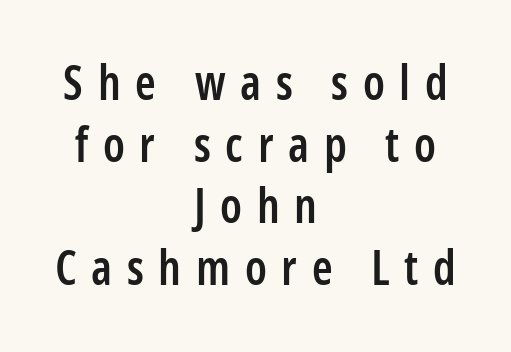
{"serif": "no", "italic": "no", "bold": "semi", "weight": "semibold", "width": "condensed", "stroke_contrast": "low", "x_height": "medium", "monospaced": "no", "underline": "no", "align": "center", "line_spacing": "normal", "line_spacing_ratio": 1.31, "letter_spacing": "wide", "letter_spacing_em": 0.31, "glyph_px": 47}
